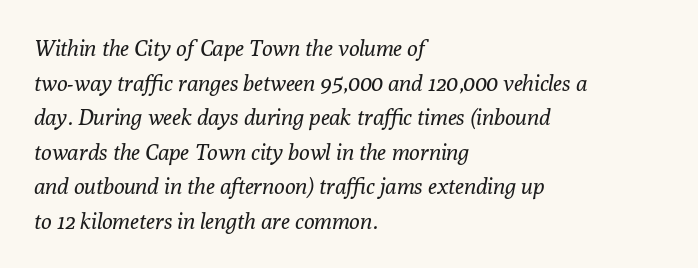
Horizontal bands of white between lines are of average thickness. Reading down the block, your eye returns to a fixed left position each line. Here the glyphs are tracked normally, forming tight word shapes. The face used here has a pronounced slope to its letters.
